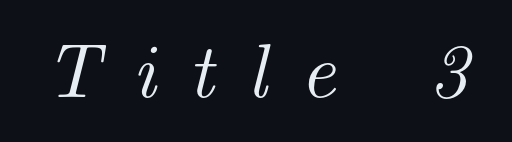
{"serif": "yes", "italic": "yes", "lean": "right", "slant_degrees": 14, "width": "normal", "stroke_contrast": "medium", "x_height": "small", "monospaced": "no", "underline": "no", "letter_spacing": "wide", "letter_spacing_em": 0.43, "glyph_px": 77}
